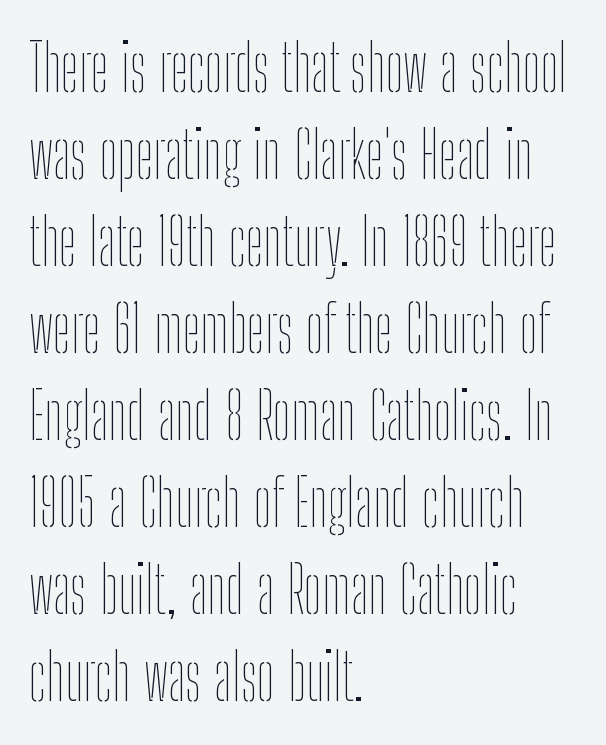
{"italic": "no", "bold": "no", "weight": "thin", "width": "condensed", "stroke_contrast": "low", "x_height": "medium", "monospaced": "no", "underline": "no", "align": "left", "line_spacing": "normal", "line_spacing_ratio": 1.36, "letter_spacing": "normal", "letter_spacing_em": 0.0, "glyph_px": 64}
